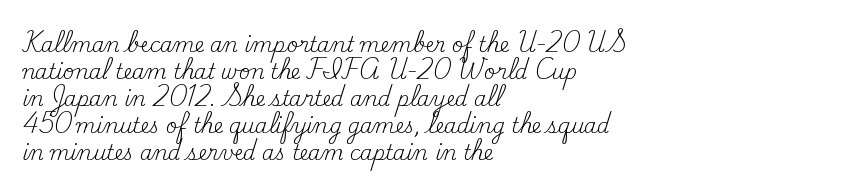
{"bold": "no", "underline": "no", "align": "left", "line_spacing": "normal", "line_spacing_ratio": 1.35, "letter_spacing": "normal", "letter_spacing_em": 0.0, "glyph_px": 20}
